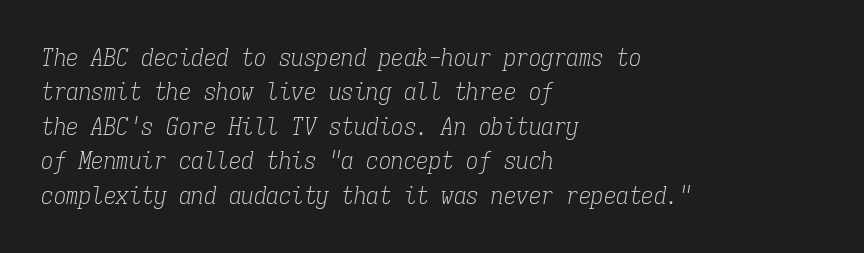
{"italic": "yes", "lean": "right", "slant_degrees": 9, "bold": "no", "underline": "no", "align": "left", "line_spacing": "normal", "line_spacing_ratio": 1.38, "letter_spacing": "normal", "letter_spacing_em": 0.0, "glyph_px": 25}
